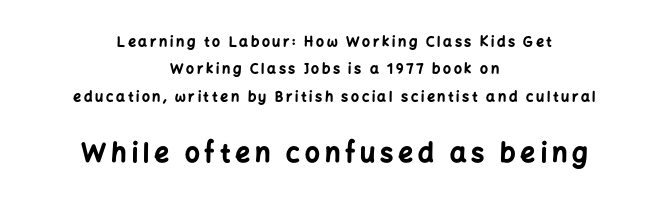
Q: Is the text bold? A: Yes.
Q: Is the text italic (slanted)? A: No, it is upright.
Q: Is the text underlined? A: No.
Q: How is the paragraph aligned? A: Centered.
Q: Is the spacing between lines tight, normal or loose? A: Loose.
Q: Which block of text is set in a larger size, the first (top) or the second (bottom)? A: The second (bottom) one.
